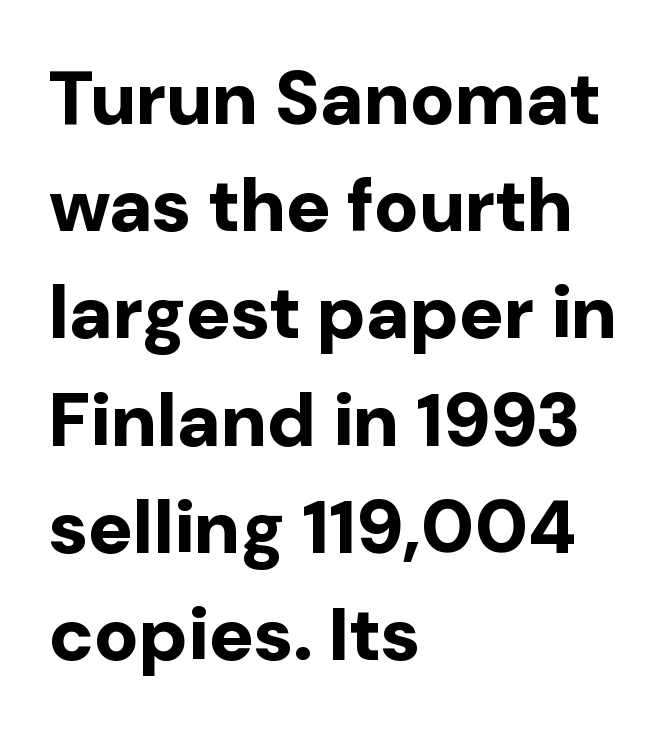
The image shows 75 px bold sans-serif type, upright; set left-aligned, normal line spacing (1.43x), normal letter spacing, not underlined; low stroke contrast and a medium x-height.
